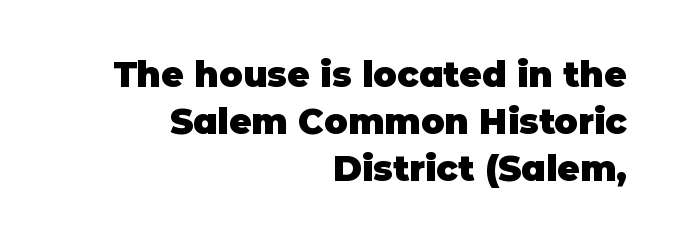
Q: Is the text bold? A: Yes.
Q: Is the text italic (slanted)? A: No, it is upright.
Q: Is the typeface a serif or a sans-serif typeface? A: Sans-serif.
Q: Is the text underlined? A: No.
Q: How is the paragraph aligned? A: Right-aligned.
Q: Is the spacing between letters normal or unusually wide? A: Normal.
Q: Is the spacing between lines tight, normal or loose? A: Normal.
Q: Width (condensed, normal, or wide)? A: Normal.
Q: Stroke contrast? A: Low.
Q: x-height? A: Large.
Q: Monospaced? A: No.
